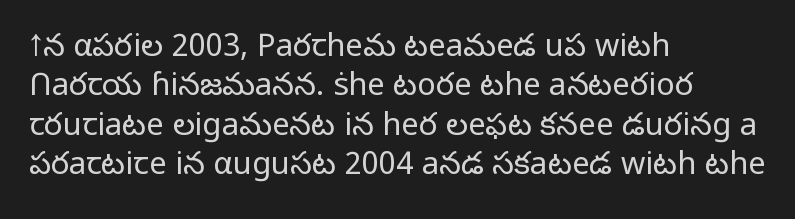
{"serif": "no", "italic": "no", "bold": "no", "weight": "light", "width": "normal", "stroke_contrast": "low", "x_height": "medium", "monospaced": "no", "underline": "no", "align": "left", "line_spacing": "normal", "line_spacing_ratio": 1.27, "letter_spacing": "normal", "letter_spacing_em": 0.0, "glyph_px": 31}
